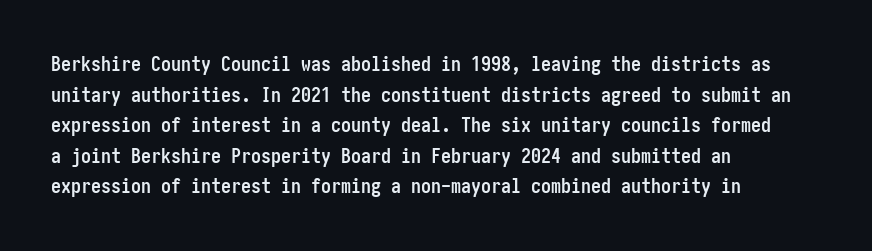
The image shows 20 px bold type, upright; set left-aligned, normal line spacing (1.53x), normal letter spacing, not underlined.
